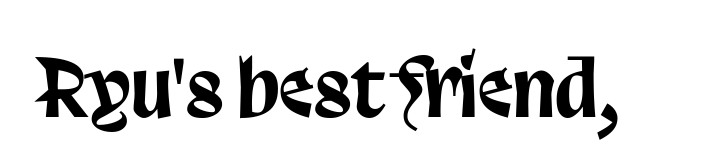
{"serif": "no", "italic": "no", "width": "condensed", "stroke_contrast": "low", "x_height": "large", "monospaced": "no", "underline": "no", "letter_spacing": "normal", "letter_spacing_em": 0.0, "glyph_px": 78}
